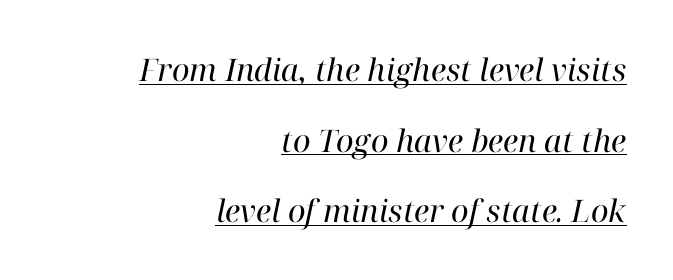
{"serif": "yes", "italic": "yes", "lean": "right", "slant_degrees": 12, "bold": "no", "weight": "regular", "width": "normal", "stroke_contrast": "high", "x_height": "medium", "monospaced": "no", "underline": "yes", "align": "right", "line_spacing": "loose", "line_spacing_ratio": 2.28, "letter_spacing": "normal", "letter_spacing_em": 0.0, "glyph_px": 31}
